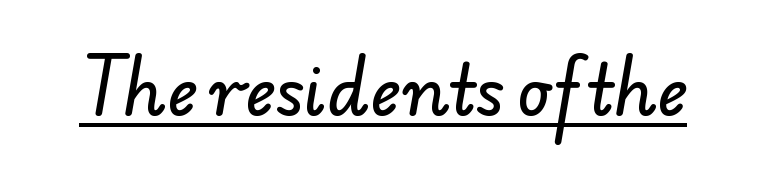
The image shows 67 px sans-serif type; set normal letter spacing, underlined; low stroke contrast and a small x-height.
